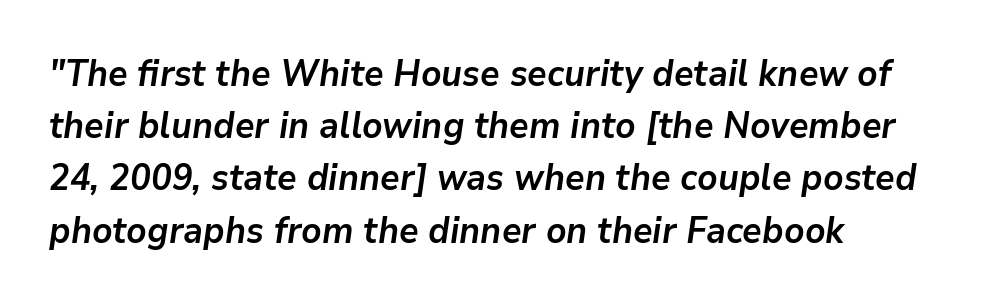
Q: Is the text bold? A: Yes.
Q: Is the text italic (slanted)? A: Yes, it leans right by about 9 degrees.
Q: Is the text underlined? A: No.
Q: How is the paragraph aligned? A: Left-aligned.
Q: Is the spacing between letters normal or unusually wide? A: Normal.
Q: Is the spacing between lines tight, normal or loose? A: Normal.
Q: Width (condensed, normal, or wide)? A: Normal.
Q: Stroke contrast? A: Low.
Q: x-height? A: Medium.
Q: Monospaced? A: No.
